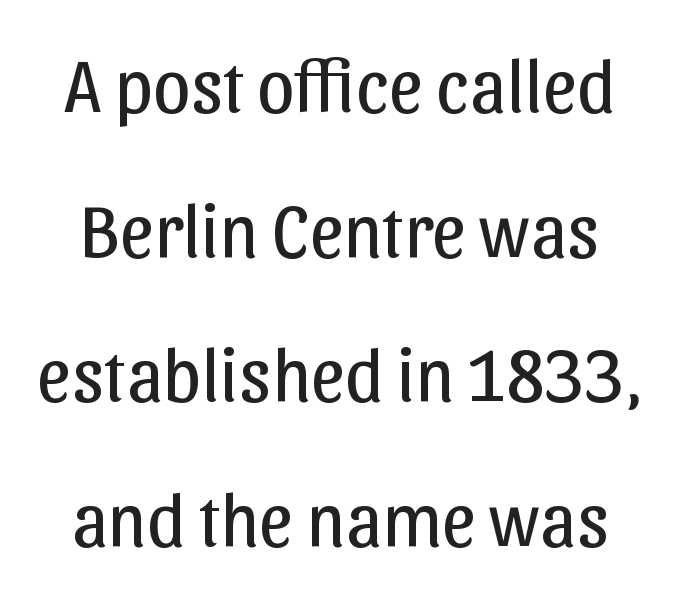
The image shows 75 px regular-weight sans-serif type, upright; set loose line spacing (1.93x), normal letter spacing, not underlined; low stroke contrast and a medium x-height.
